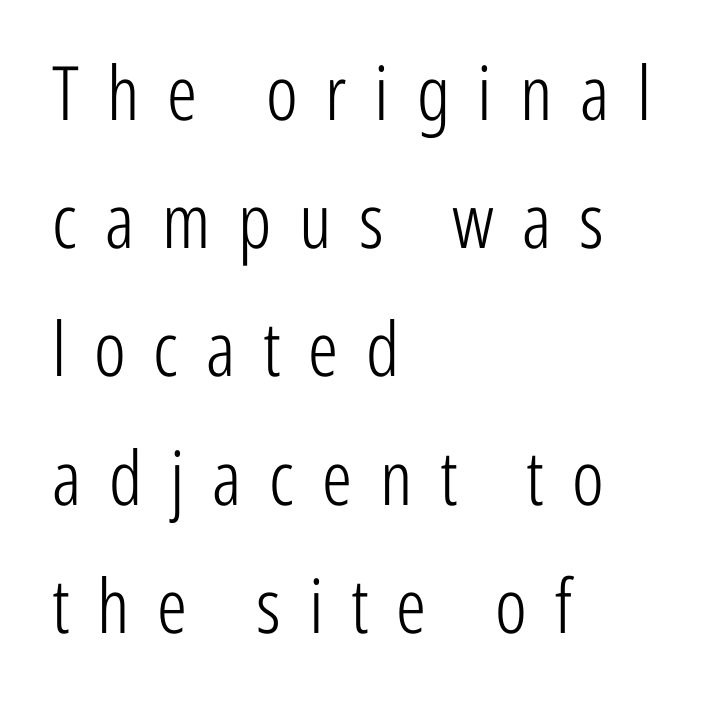
The letters stand upright; this is a roman face. Regarding serifs, this sample does without them. Do the characters align in a grid? No, the font is proportional. Unbolded letterforms with no extra heft.
